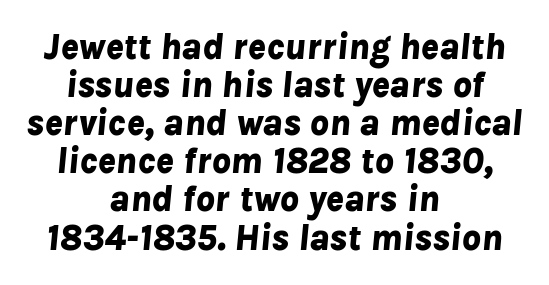
Looking at the ascenders, they clearly lean. Underline: absent. Do the characters align in a grid? No, the font is proportional. One glance says dense: line gaps are narrower than usual.
